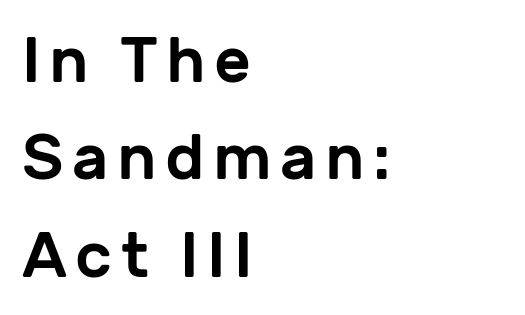
Q: Is the text italic (slanted)? A: No, it is upright.
Q: Is the typeface a serif or a sans-serif typeface? A: Sans-serif.
Q: Is the text underlined? A: No.
Q: How is the paragraph aligned? A: Left-aligned.
Q: Is the spacing between lines tight, normal or loose? A: Normal.
Q: Width (condensed, normal, or wide)? A: Normal.
Q: Stroke contrast? A: Low.
Q: x-height? A: Medium.
Q: Monospaced? A: No.
